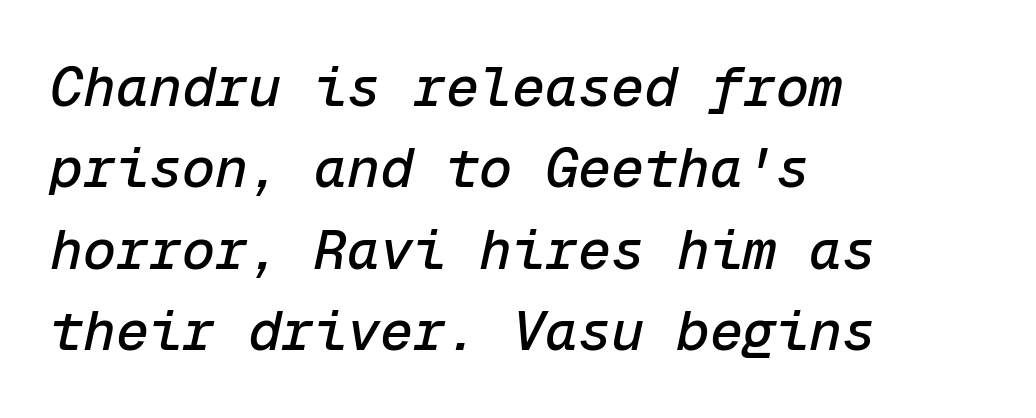
Q: Is the text italic (slanted)? A: Yes, it leans right by about 12 degrees.
Q: Is the text underlined? A: No.
Q: How is the paragraph aligned? A: Left-aligned.
Q: Is the spacing between letters normal or unusually wide? A: Normal.
Q: Is the spacing between lines tight, normal or loose? A: Normal.
Q: Width (condensed, normal, or wide)? A: Normal.
Q: Stroke contrast? A: Low.
Q: x-height? A: Medium.
Q: Monospaced? A: Yes.
